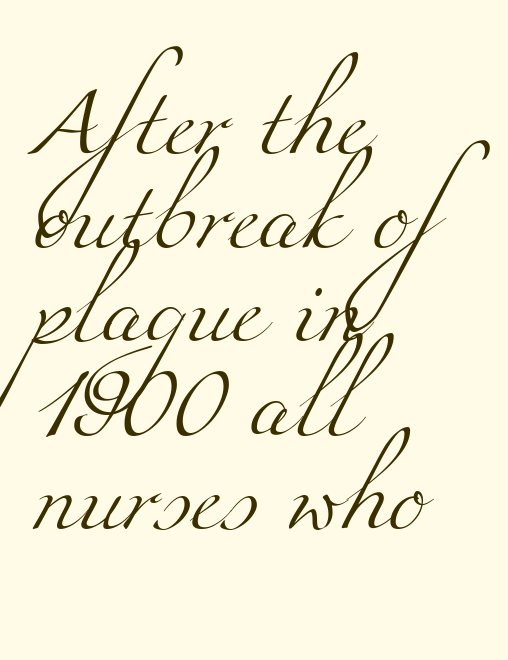
{"bold": "no", "weight": "light", "width": "wide", "stroke_contrast": "medium", "x_height": "small", "monospaced": "no", "underline": "no", "align": "left", "line_spacing": "normal", "line_spacing_ratio": 1.32, "letter_spacing": "normal", "letter_spacing_em": 0.0, "glyph_px": 71}
